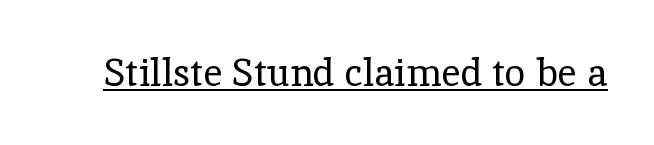
The image shows 38 px regular-weight serif type, upright; set normal letter spacing, underlined; a medium x-height.
